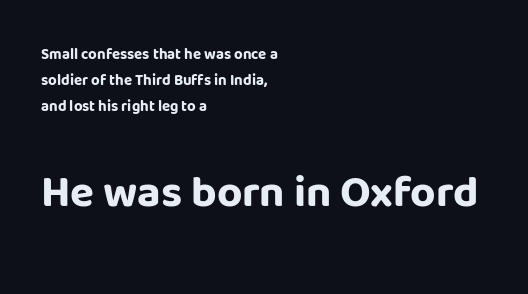
Q: Is the text bold? A: Yes.
Q: Is the text italic (slanted)? A: No, it is upright.
Q: Is the typeface a serif or a sans-serif typeface? A: Sans-serif.
Q: Is the text underlined? A: No.
Q: How is the paragraph aligned? A: Left-aligned.
Q: Is the spacing between letters normal or unusually wide? A: Normal.
Q: Which block of text is set in a larger size, the first (top) or the second (bottom)? A: The second (bottom) one.
Q: Width (condensed, normal, or wide)? A: Normal.
Q: Stroke contrast? A: Low.
Q: x-height? A: Large.
Q: Monospaced? A: No.
